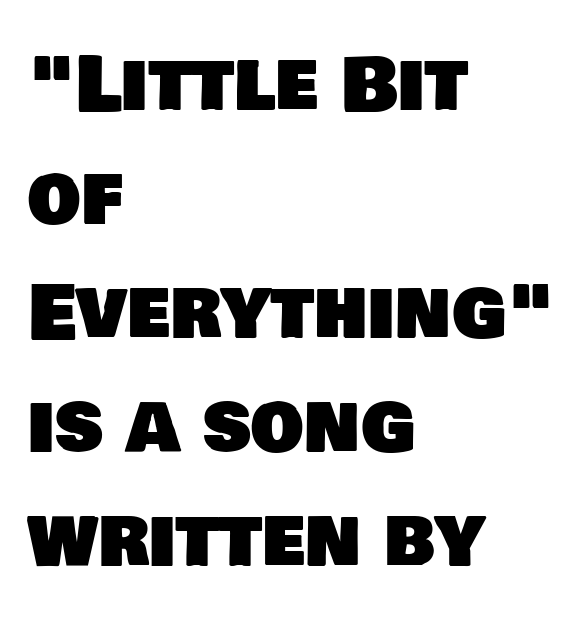
The specimen omits any rule beneath the text block's lines. Letter spacing: default. Notice how the passage keeps a crisp vertical edge on the left only. The designer left line spacing at the default.
